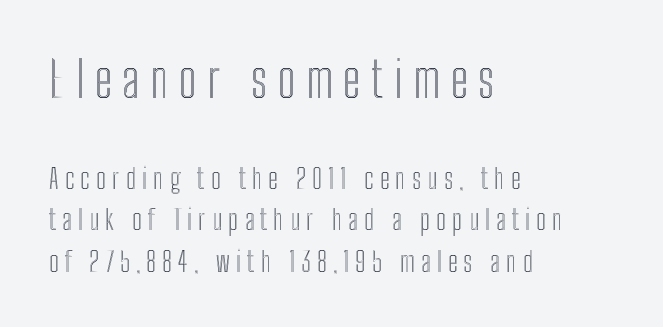
{"italic": "no", "width": "condensed", "x_height": "medium", "monospaced": "no", "underline": "no", "align": "left", "line_spacing": "normal", "line_spacing_ratio": 1.48, "letter_spacing": "wide", "letter_spacing_em": 0.22, "larger_block": "first", "size_ratio": 1.75, "glyph_px": 49}
